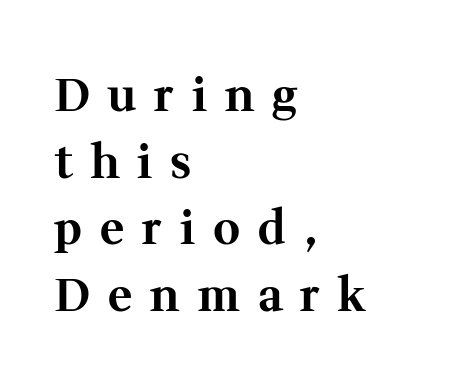
The image shows 46 px bold serif type, upright; set left-aligned, normal line spacing (1.45x), unusually wide letter spacing (+0.39 em), not underlined; medium stroke contrast and a medium x-height.
